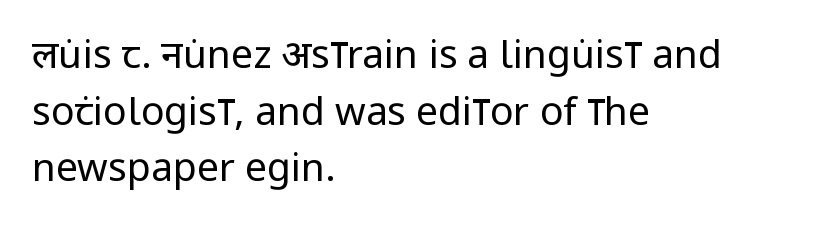
Vertical spacing — default. This reads as an unemphasized weight, regular at the heaviest. This is the regular roman posture of the typeface. The rendering keeps characters at their native spacing.
